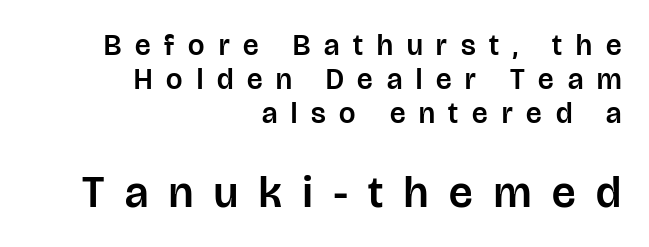
The image shows 44 px sans-serif type, upright; set right-aligned, line spacing 1.18x, unusually wide letter spacing (+0.48 em), not underlined; the second (bottom) block is 1.52x larger; low stroke contrast and a large x-height.
